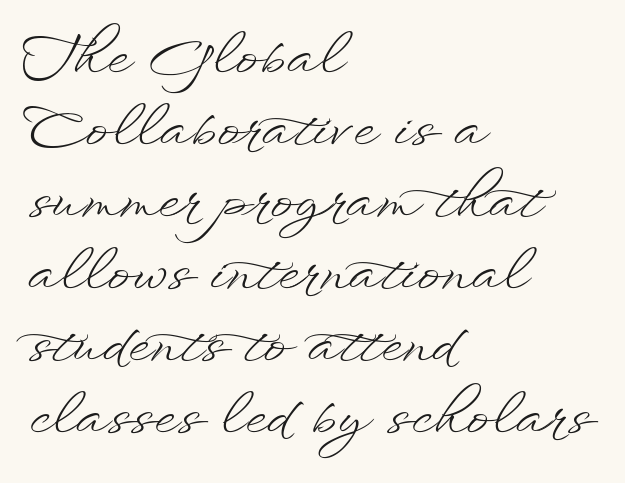
{"bold": "no", "weight": "light", "width": "wide", "stroke_contrast": "low", "x_height": "small", "monospaced": "no", "underline": "no", "align": "left", "line_spacing": "normal", "line_spacing_ratio": 1.31, "letter_spacing": "normal", "letter_spacing_em": 0.0, "glyph_px": 55}
